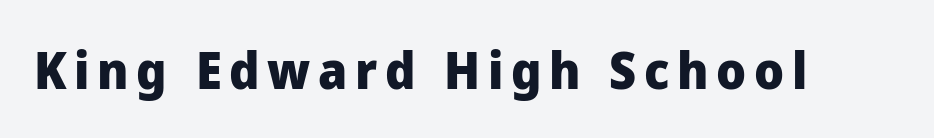
The type sits square on the baseline with zero lean. This sample has the flowing, uneven cadence of proportional lettering. These lines are composed in type without serifs. Any mark beneath the type? The region is blank. As a designer I'd log this as weight 700, bold.
